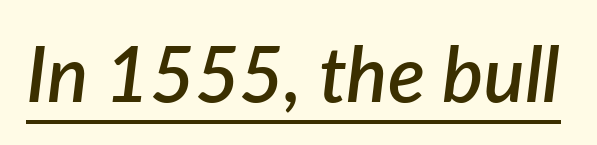
The image shows 77 px semibold type, italic (leaning right); set normal letter spacing, underlined; low stroke contrast and a medium x-height.
